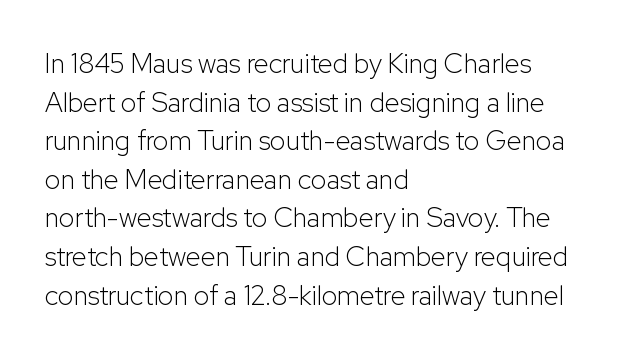
Q: Is the text bold? A: No.
Q: Is the text italic (slanted)? A: No, it is upright.
Q: Is the text underlined? A: No.
Q: How is the paragraph aligned? A: Left-aligned.
Q: Is the spacing between letters normal or unusually wide? A: Normal.
Q: Is the spacing between lines tight, normal or loose? A: Normal.
